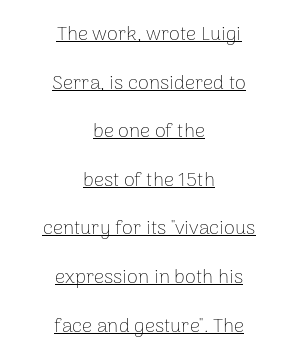
The image shows 20 px text type, upright; set centered, loose line spacing (2.43x), normal letter spacing, underlined.
